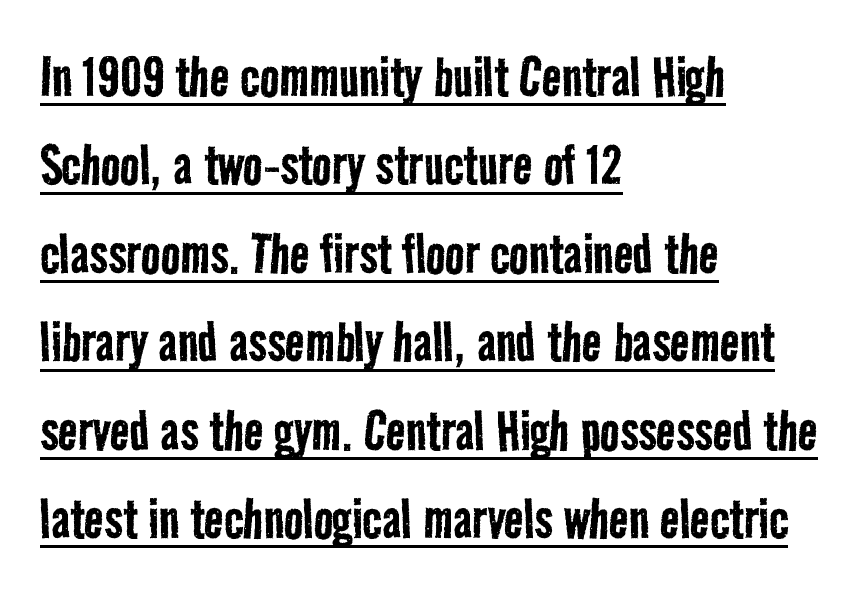
The image shows 65 px regular-weight, condensed sans-serif type; set left-aligned, normal line spacing (1.36x), normal letter spacing, underlined; low stroke contrast and a medium x-height.
